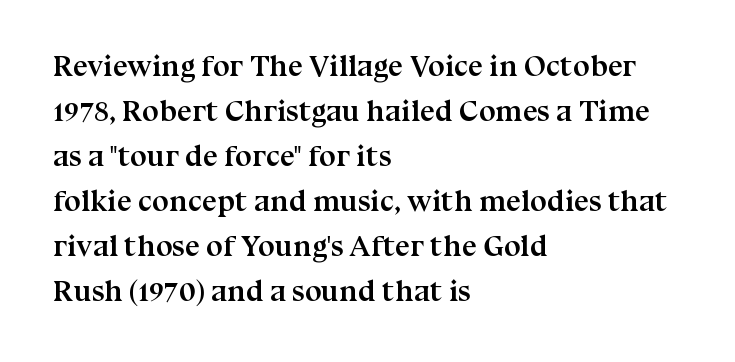
Type without underlining. Between one letter and the next there's only the usual sliver of space. Set as a true bold cut, around the 700 mark. The designer went with a serif here, giving each stem small feet. One glance says typical: line gaps are just what's usual.
